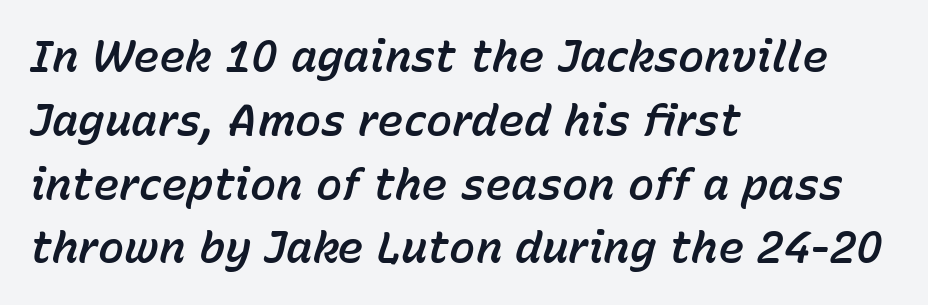
Short and long lines alike share a common starting point at left. Inter-character spacing is left at the font's built-in metrics. Think of a printed novel: that variable character pitch is what you see here. Has an underline been added? It has not.
